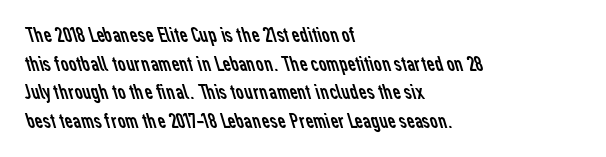
The image shows 22 px text type; set left-aligned, normal line spacing (1.3x), normal letter spacing, not underlined.
